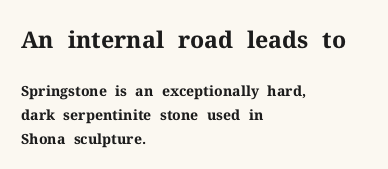
{"italic": "no", "bold": "yes", "underline": "no", "align": "left", "line_spacing_ratio": 1.71, "letter_spacing": "normal", "letter_spacing_em": 0.0, "larger_block": "first", "size_ratio": 1.64, "glyph_px": 23}
